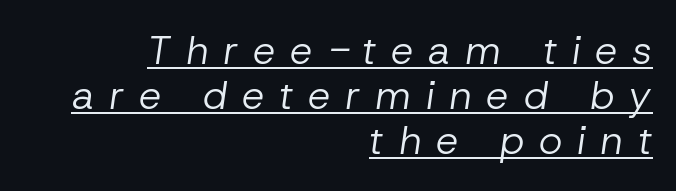
{"italic": "yes", "lean": "right", "slant_degrees": 8, "bold": "no", "weight": "regular", "width": "normal", "stroke_contrast": "low", "x_height": "medium", "monospaced": "no", "underline": "yes", "align": "right", "line_spacing": "tight", "line_spacing_ratio": 1.13, "letter_spacing": "wide", "letter_spacing_em": 0.37, "glyph_px": 40}
